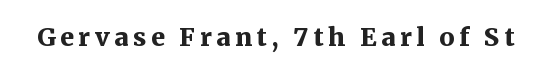
The image shows 25 px bold type, upright; set not underlined.
